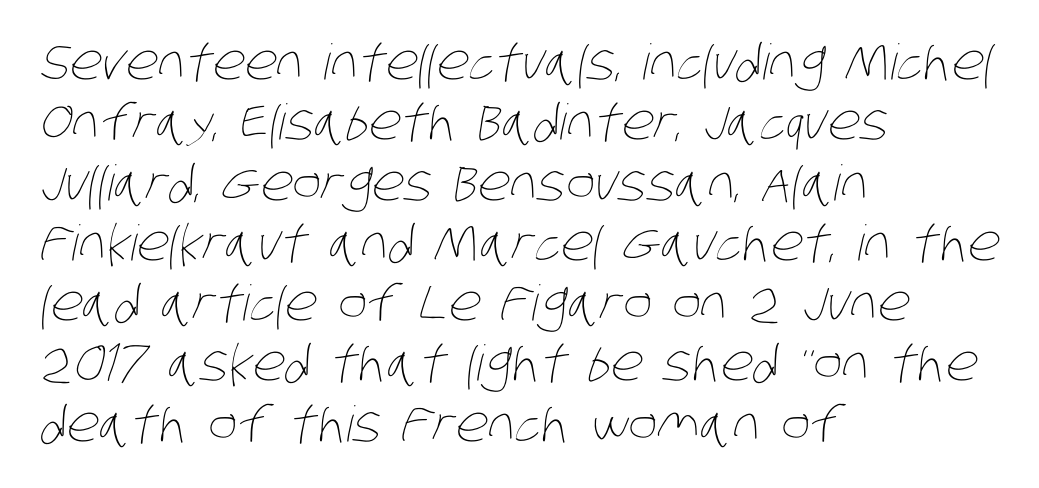
Note the varied advance widths — an 'i' is clearly narrower than an 'm'. The passage shown is not underscored anywhere. The line texture is even and compact thanks to regular tracking. Is the block centered? No — it sits flush against the left margin. The strokes carry an ordinary text weight at most.
